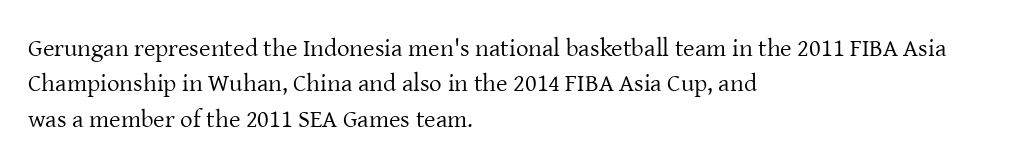
{"italic": "no", "bold": "no", "underline": "no", "align": "left", "line_spacing": "normal", "line_spacing_ratio": 1.42, "letter_spacing": "normal", "letter_spacing_em": 0.0, "glyph_px": 25}
